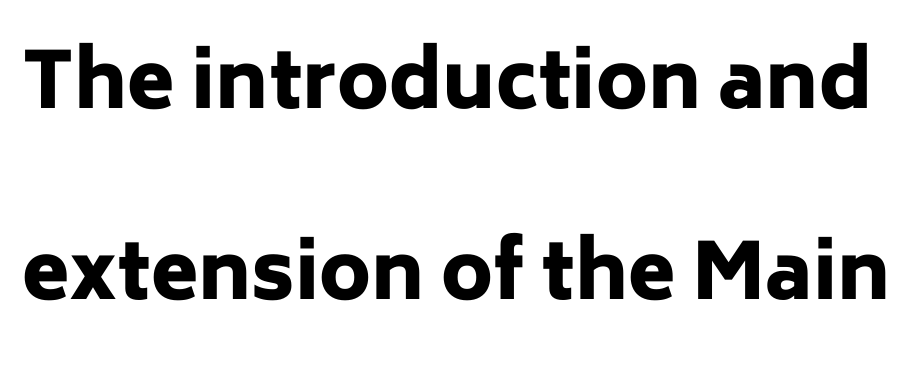
The image shows 77 px heavy sans-serif type, upright; set loose line spacing (2.48x), normal letter spacing, not underlined; low stroke contrast and a medium x-height.
